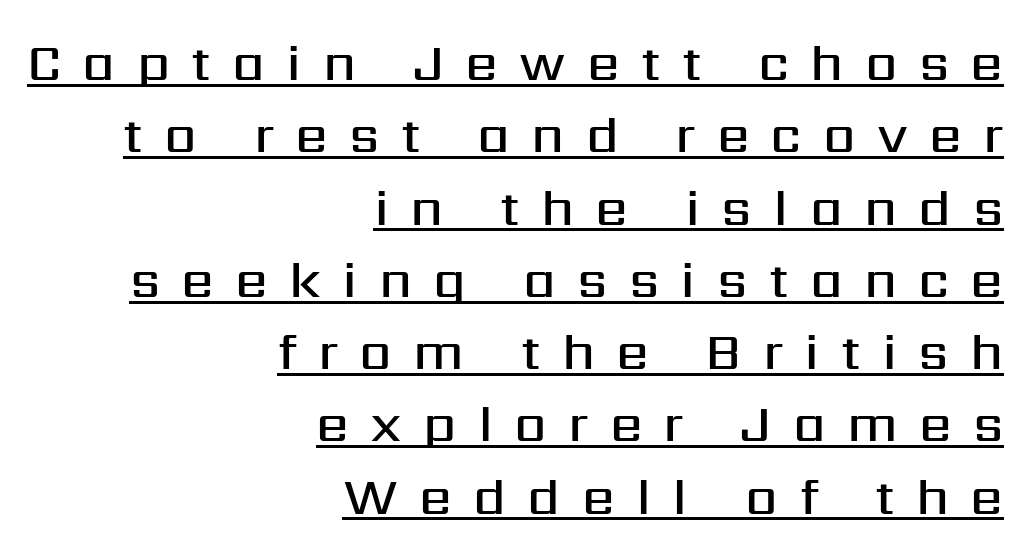
Q: Is the text bold? A: Semi-bold.
Q: Is the text italic (slanted)? A: No, it is upright.
Q: Is the typeface a serif or a sans-serif typeface? A: Sans-serif.
Q: Is the text underlined? A: Yes.
Q: How is the paragraph aligned? A: Right-aligned.
Q: Is the spacing between letters normal or unusually wide? A: Unusually wide.
Q: Is the spacing between lines tight, normal or loose? A: Normal.
Q: Width (condensed, normal, or wide)? A: Normal.
Q: Stroke contrast? A: Medium.
Q: x-height? A: Medium.
Q: Monospaced? A: No.
